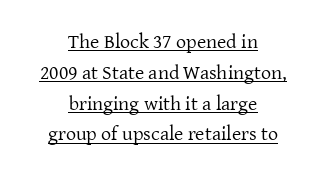
The image shows 20 px text type, upright; set centered, normal line spacing (1.54x), normal letter spacing, underlined.
